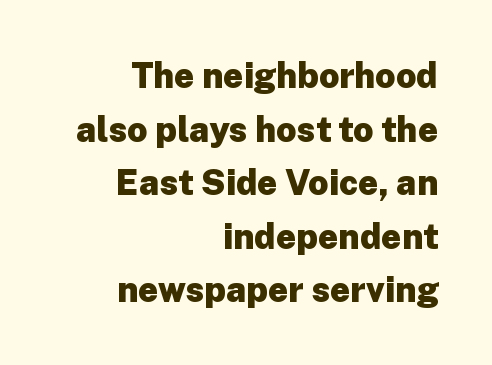
Does the leading feel generous? No, just average. Which margin do the lines hug? The right one — the left edge is uneven. I'd call this a sans setting — the letters go barefoot. When letters stand straight like this, we call the style roman or upright. Does the weight exceed regular? Yes, all the way to bold.
